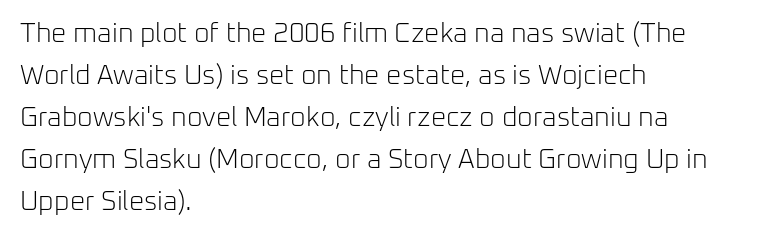
Each new line begins a customary step beneath the previous one. The passage shown is not underscored anywhere. Weight: not bold — regular or lighter. Nope, not italic — everything's standing straight. A classic flush-left, rag-right setting is used for this passage.
